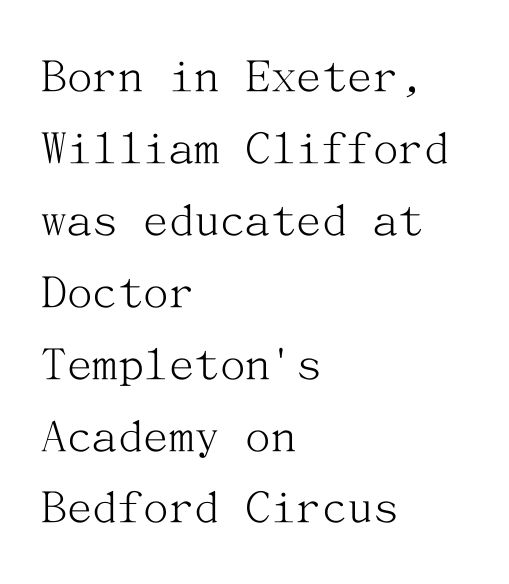
Q: Is the text bold? A: No.
Q: Is the text italic (slanted)? A: No, it is upright.
Q: Is the typeface a serif or a sans-serif typeface? A: Serif.
Q: Is the text underlined? A: No.
Q: How is the paragraph aligned? A: Left-aligned.
Q: Is the spacing between letters normal or unusually wide? A: Normal.
Q: Is the spacing between lines tight, normal or loose? A: Normal.
Q: Width (condensed, normal, or wide)? A: Normal.
Q: Stroke contrast? A: Medium.
Q: x-height? A: Medium.
